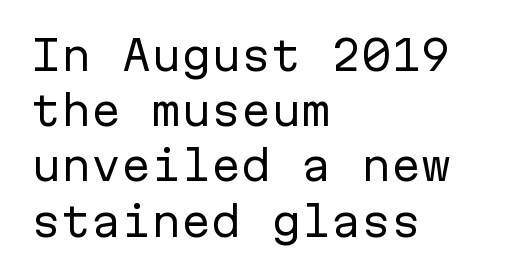
Casual observation: everything's shoved over to the left. On a weight scale, this lands at 450 or below. The glyphs in this specimen are sans serif. The vertical gap from one line to the next is medium. The tracking reads as untouched default to a designer's eye.
